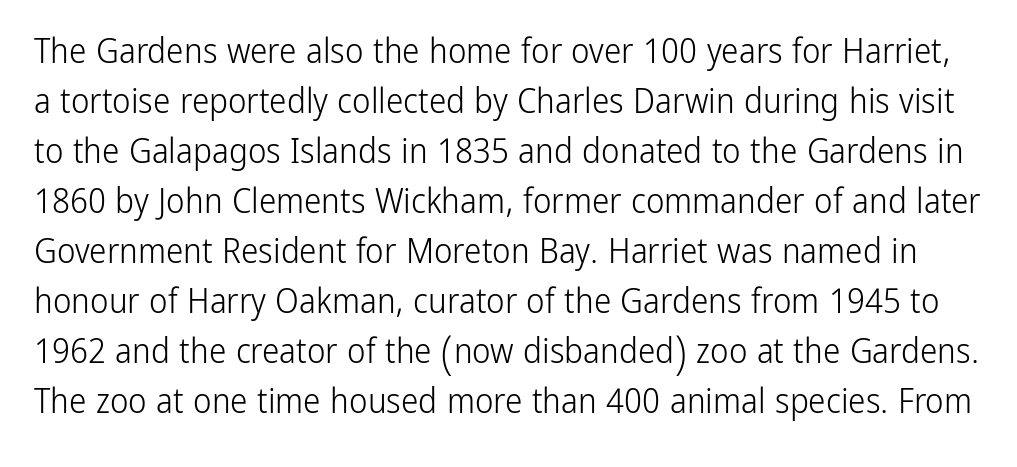
These lines are composed in type without serifs. The words here are not underlined. The passage shown is typed in a proportional face where columns would drift. The rows are spaced the way most documents space them. In terms of letterspacing, this is plain default setting.
